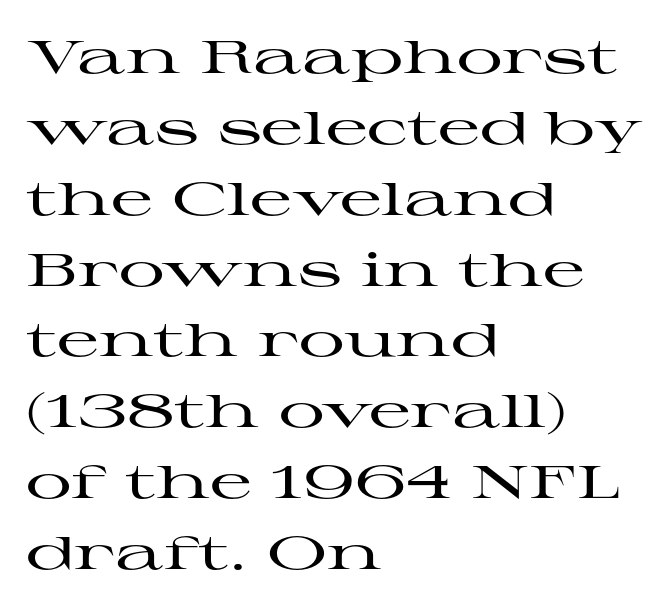
{"serif": "yes", "italic": "no", "width": "wide", "stroke_contrast": "high", "x_height": "medium", "monospaced": "no", "underline": "no", "align": "left", "line_spacing": "normal", "line_spacing_ratio": 1.54, "letter_spacing": "normal", "letter_spacing_em": 0.0, "glyph_px": 46}
